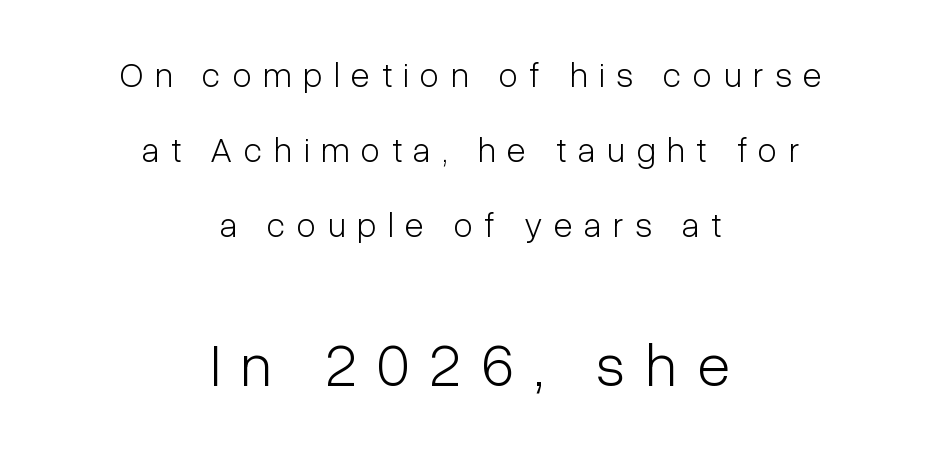
{"serif": "no", "italic": "no", "bold": "no", "weight": "light", "width": "condensed", "stroke_contrast": "low", "x_height": "medium", "monospaced": "no", "underline": "no", "align": "center", "line_spacing": "loose", "line_spacing_ratio": 2.14, "letter_spacing": "wide", "letter_spacing_em": 0.33, "larger_block": "second", "size_ratio": 1.74, "glyph_px": 61}
